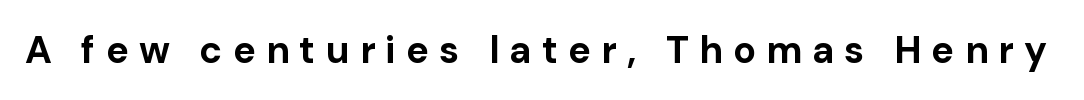
{"serif": "no", "italic": "no", "bold": "yes", "weight": "bold", "width": "normal", "stroke_contrast": "low", "x_height": "medium", "monospaced": "no", "underline": "no", "letter_spacing": "wide", "letter_spacing_em": 0.27, "glyph_px": 38}
